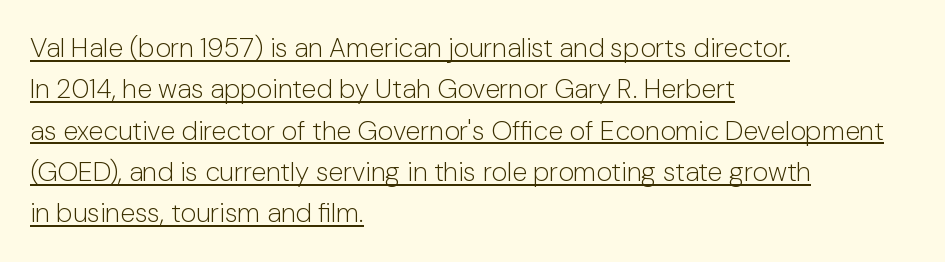
What's the leading like? Ordinary, nothing unusual. Like a heading marked for emphasis, these lines bear an underscore. Standard letterfit; no display-style spreading of the glyphs. Quick note: not italic, upright. The paragraph shown leans on its left margin. Heft: none added — not bold.
